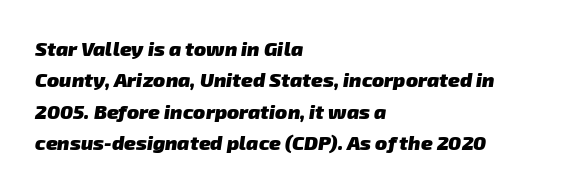
The image shows 20 px bold type; set left-aligned, normal line spacing (1.57x), normal letter spacing, not underlined.
